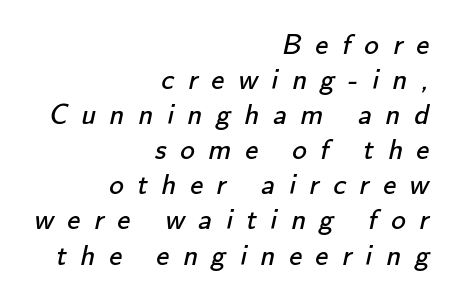
Q: Is the text bold? A: No.
Q: Is the typeface a serif or a sans-serif typeface? A: Sans-serif.
Q: Is the text underlined? A: No.
Q: How is the paragraph aligned? A: Right-aligned.
Q: Is the spacing between letters normal or unusually wide? A: Unusually wide.
Q: Width (condensed, normal, or wide)? A: Normal.
Q: Stroke contrast? A: Low.
Q: x-height? A: Small.
Q: Monospaced? A: No.
